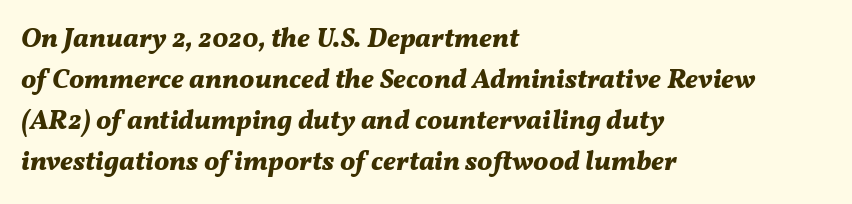
This rendering uses left alignment, leaving the right contour irregular. A typesetter would call this leading conventional body-copy spacing. A bare baseline throughout the passage. The letters sit at their default tracking, neither squeezed nor spread. Designer's note — italics engaged.
